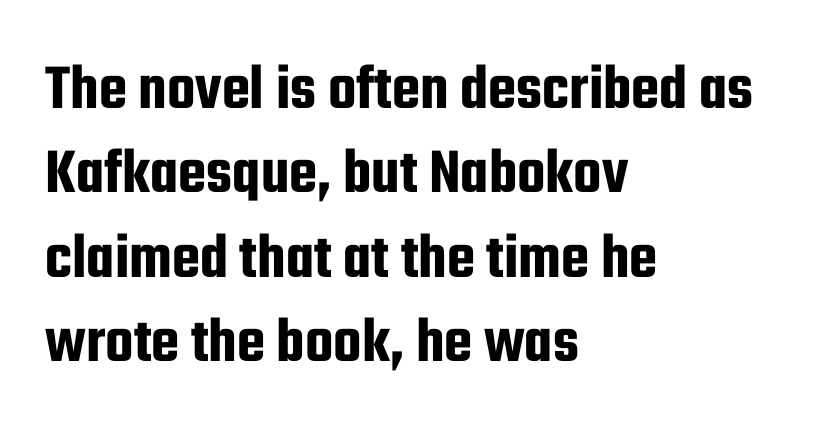
The image shows 65 px condensed sans-serif type, upright; set left-aligned, normal line spacing (1.3x), normal letter spacing, not underlined; low stroke contrast and a medium x-height.
